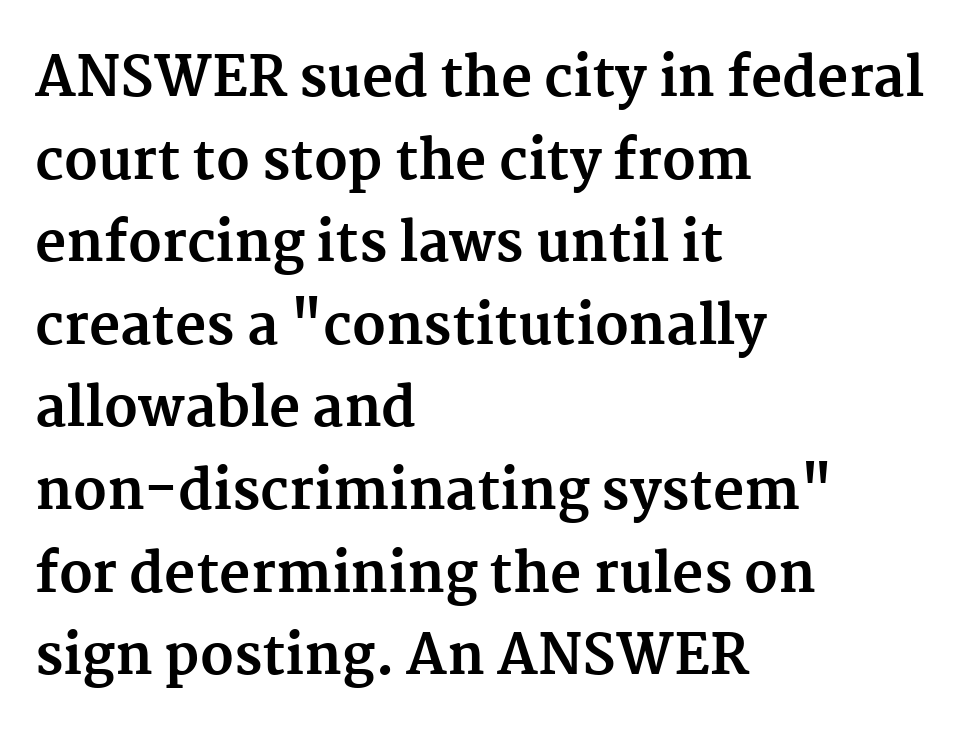
Line beginnings align vertically; line endings do not. This is heavy type, rendered in bold. The space beneath each line is pristine and unruled. A typesetter would call this proportional, since set widths differ per character. The letters stand straight up with perfectly vertical stems.
